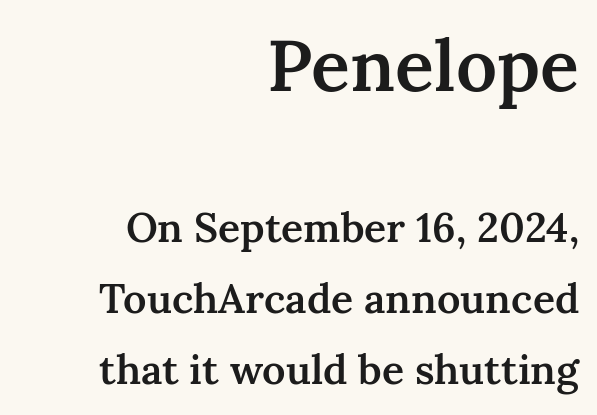
{"serif": "yes", "italic": "no", "bold": "semi", "weight": "semibold", "width": "normal", "stroke_contrast": "medium", "x_height": "medium", "monospaced": "no", "underline": "no", "align": "right", "line_spacing_ratio": 1.73, "letter_spacing": "normal", "letter_spacing_em": 0.0, "larger_block": "first", "size_ratio": 1.76, "glyph_px": 72}
